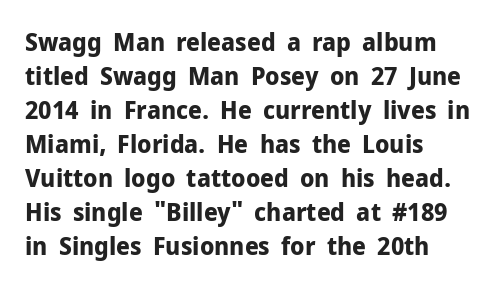
Just letters on the line, the space beneath them empty. No italicization has been applied; the sample stays upright. The rows are spaced the way most documents space them. The glyphs have the mass of a bold cut. Look at the tracking — it's just the regular setting, nothing added. Each line starts at the same left margin while the right side varies.
